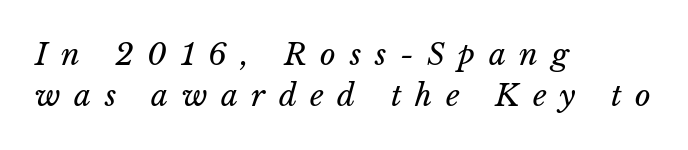
The image shows 30 px regular-weight type, italic (leaning right); set left-aligned, normal line spacing (1.36x), unusually wide letter spacing (+0.45 em), not underlined; low stroke contrast and a medium x-height.
